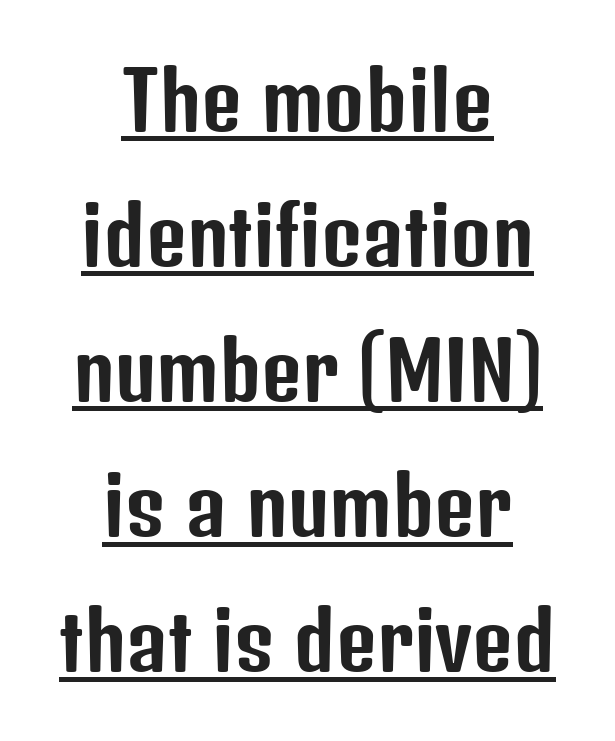
The image shows 79 px condensed sans-serif type, upright; set centered, line spacing 1.71x, normal letter spacing, underlined; low stroke contrast and a medium x-height.
